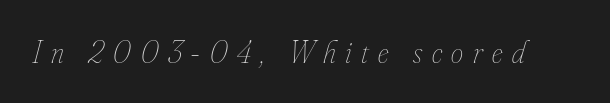
The image shows 31 px thin, condensed type, italic (leaning right); set unusually wide letter spacing (+0.31 em), not underlined; low stroke contrast and a small x-height.
